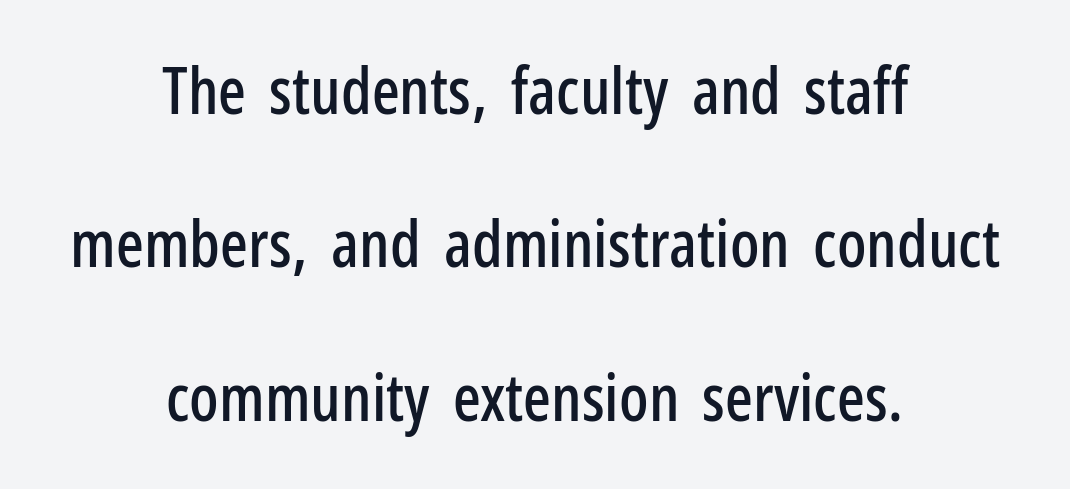
{"serif": "no", "italic": "no", "width": "condensed", "stroke_contrast": "low", "x_height": "medium", "monospaced": "no", "underline": "no", "align": "center", "line_spacing": "loose", "line_spacing_ratio": 2.36, "letter_spacing": "normal", "letter_spacing_em": 0.0, "glyph_px": 65}
